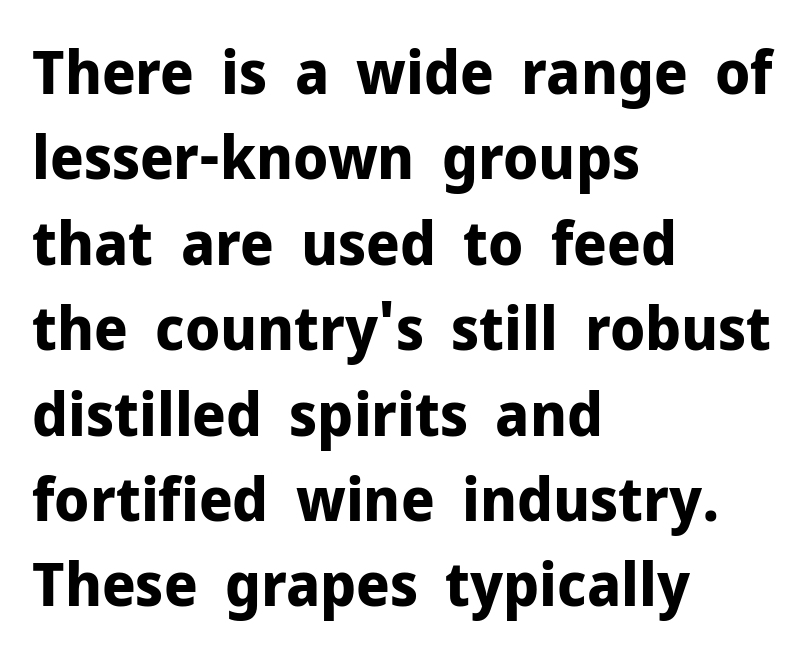
The image shows 61 px bold sans-serif type, upright; set left-aligned, normal line spacing (1.4x), normal letter spacing, not underlined; low stroke contrast and a medium x-height.
